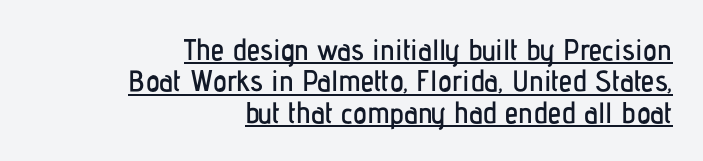
Q: Is the text italic (slanted)? A: No, it is upright.
Q: Is the typeface a serif or a sans-serif typeface? A: Sans-serif.
Q: Is the text underlined? A: Yes.
Q: How is the paragraph aligned? A: Right-aligned.
Q: Is the spacing between letters normal or unusually wide? A: Normal.
Q: Is the spacing between lines tight, normal or loose? A: Tight.
Q: Width (condensed, normal, or wide)? A: Condensed.
Q: Stroke contrast? A: Low.
Q: x-height? A: Medium.
Q: Monospaced? A: No.
